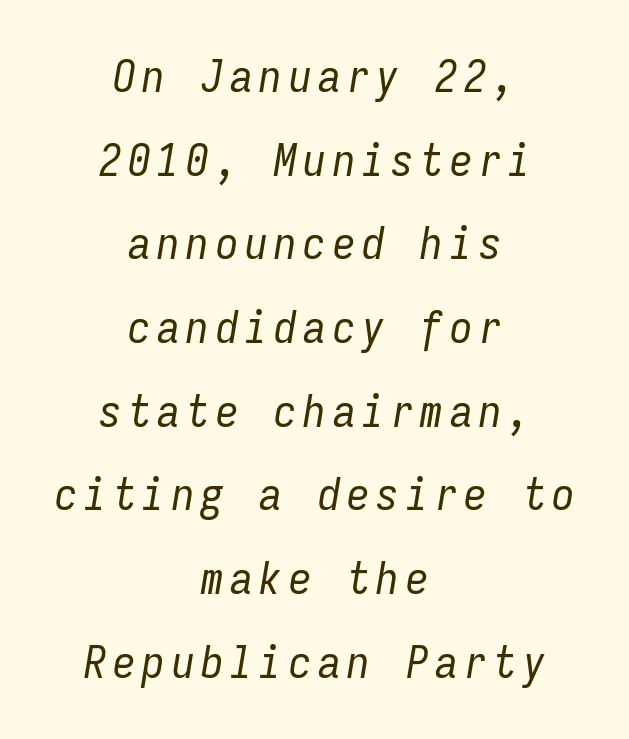
Summary of weight: not heavy and not bold. An italicized treatment has been applied to the whole sample. Do the characters align in a grid? Yes, the font is monospaced. Both edges are ragged and mirror each other, which tells us the setting is centered.
